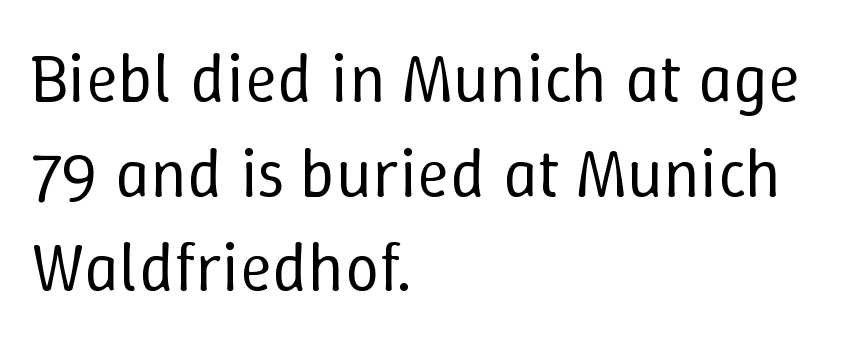
The image shows 68 px regular-weight type, upright; set left-aligned, normal line spacing (1.39x), normal letter spacing, not underlined; low stroke contrast and a medium x-height.
